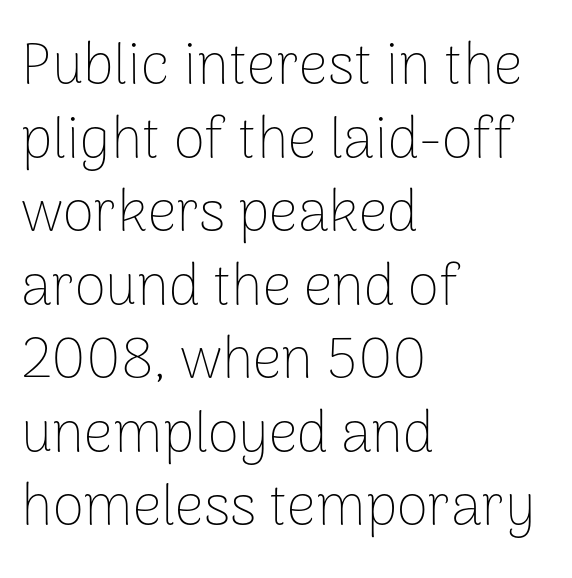
Q: Is the text bold? A: No.
Q: Is the text italic (slanted)? A: No, it is upright.
Q: Is the typeface a serif or a sans-serif typeface? A: Sans-serif.
Q: Is the text underlined? A: No.
Q: How is the paragraph aligned? A: Left-aligned.
Q: Is the spacing between letters normal or unusually wide? A: Normal.
Q: Is the spacing between lines tight, normal or loose? A: Normal.
Q: Width (condensed, normal, or wide)? A: Normal.
Q: Stroke contrast? A: Low.
Q: x-height? A: Medium.
Q: Monospaced? A: No.
